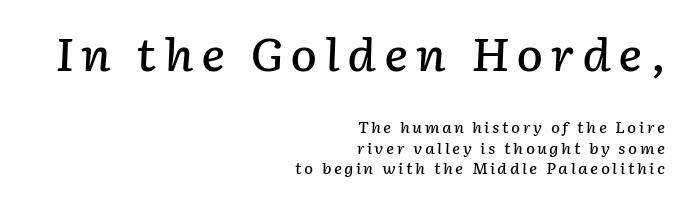
{"italic": "yes", "lean": "right", "slant_degrees": 2, "bold": "semi", "weight": "semibold", "width": "normal", "stroke_contrast": "low", "x_height": "medium", "monospaced": "no", "underline": "no", "align": "right", "line_spacing": "normal", "line_spacing_ratio": 1.36, "larger_block": "first", "size_ratio": 3.0, "glyph_px": 45}
